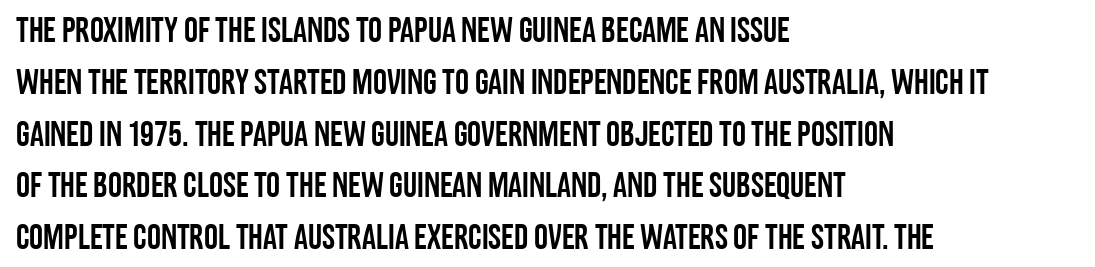
The image shows 35 px condensed sans-serif type, upright; set left-aligned, normal line spacing (1.48x), normal letter spacing, not underlined; low stroke contrast and a large x-height.
